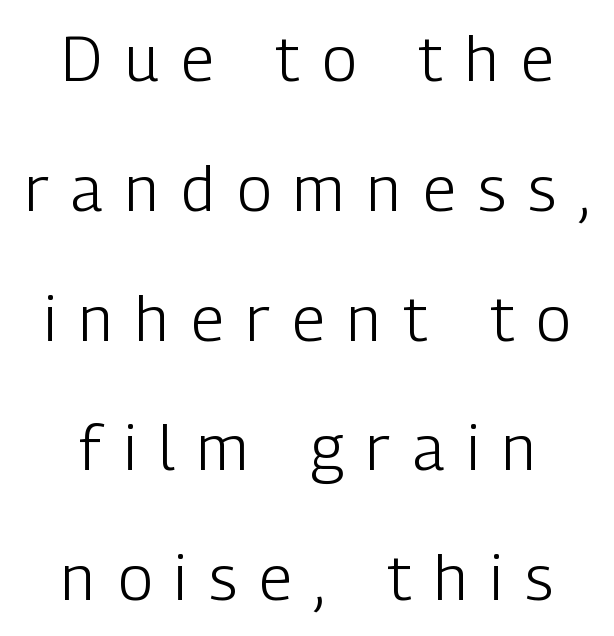
The typeface chosen for these lines omits serifs. Posture: straight, roman, zero tilt. Compared with typical paragraphs, the rows here are farther apart. There is plenty of visible air inserted between adjacent glyphs. The baseline area is clear.
